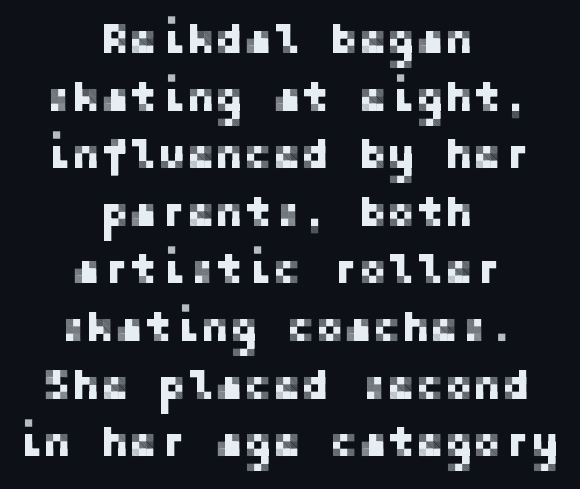
The image shows 43 px sans-serif type, upright; set centered, normal line spacing (1.34x), normal letter spacing, not underlined; low stroke contrast and a medium x-height.
